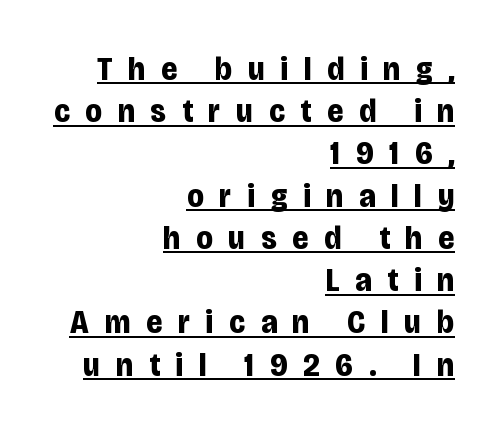
{"serif": "no", "italic": "no", "bold": "yes", "weight": "bold", "width": "condensed", "stroke_contrast": "low", "x_height": "large", "monospaced": "no", "underline": "yes", "align": "right", "line_spacing": "normal", "line_spacing_ratio": 1.28, "letter_spacing": "wide", "letter_spacing_em": 0.48, "glyph_px": 33}
